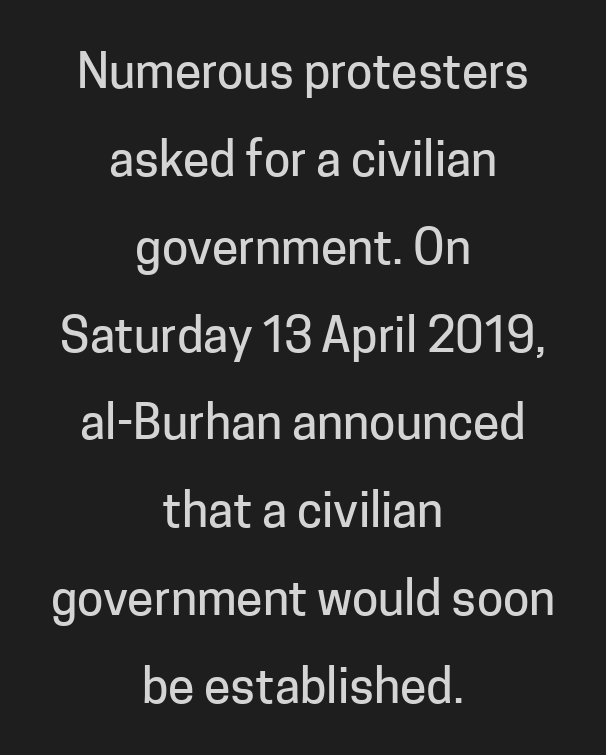
{"serif": "no", "italic": "no", "width": "normal", "stroke_contrast": "low", "x_height": "medium", "monospaced": "no", "underline": "no", "align": "center", "line_spacing_ratio": 1.83, "letter_spacing": "normal", "letter_spacing_em": 0.0, "glyph_px": 48}
